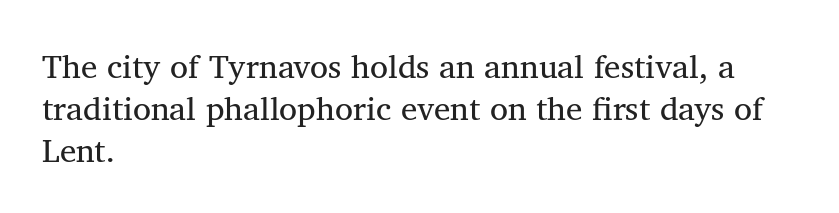
The image shows 33 px regular-weight serif type, upright; set left-aligned, normal line spacing (1.27x), normal letter spacing, not underlined; medium stroke contrast and a medium x-height.
